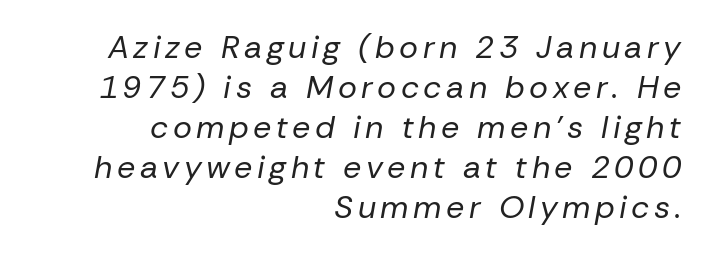
{"italic": "yes", "lean": "right", "slant_degrees": 10, "bold": "no", "weight": "regular", "width": "normal", "stroke_contrast": "low", "x_height": "medium", "monospaced": "no", "underline": "no", "align": "right", "line_spacing": "normal", "line_spacing_ratio": 1.25, "glyph_px": 32}
